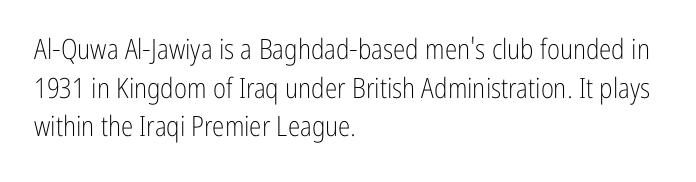
The image shows 28 px light, condensed sans-serif type, upright; set left-aligned, normal line spacing (1.38x), normal letter spacing, not underlined; low stroke contrast and a medium x-height.
